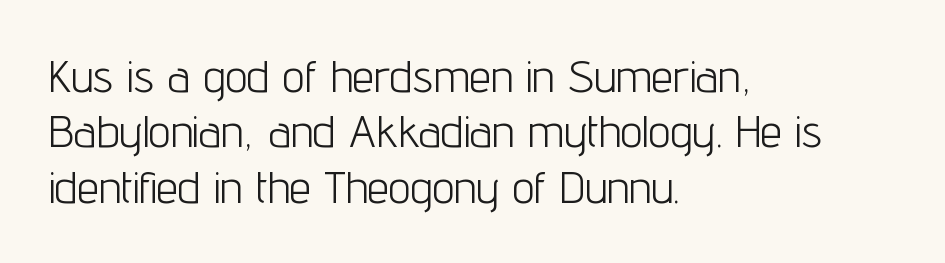
{"serif": "no", "italic": "no", "bold": "no", "weight": "light", "width": "condensed", "stroke_contrast": "low", "x_height": "medium", "monospaced": "no", "underline": "no", "align": "left", "line_spacing": "normal", "line_spacing_ratio": 1.26, "letter_spacing": "normal", "letter_spacing_em": 0.0, "glyph_px": 44}
